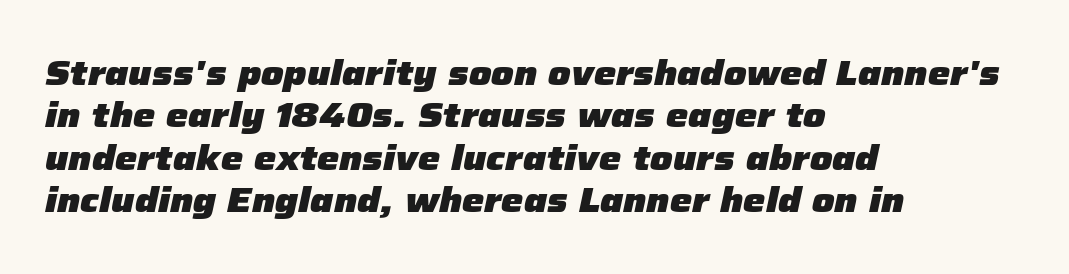
Beneath every word, the page is bare. Here the designer chose a conventional face with non-uniform glyph widths. Looking at the ascenders, they clearly lean. As a designer I'd log this as weight 700, bold. Caption: multi-line text, flush left, ragged right.
